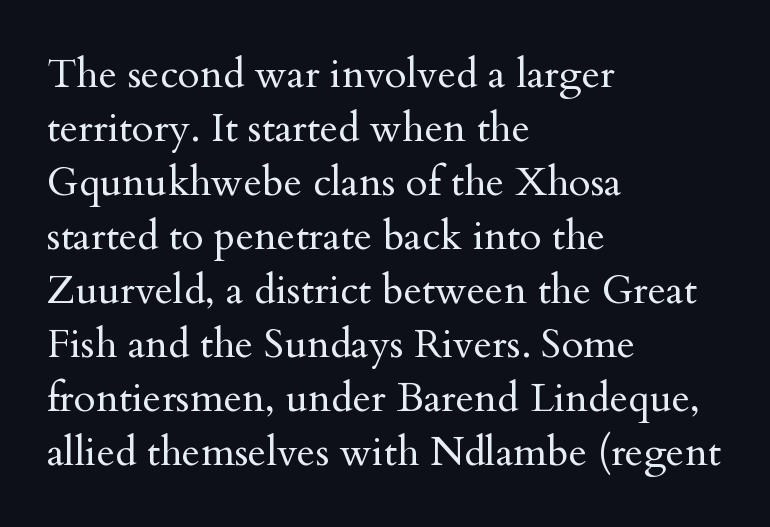
Stems and bowls with no extra thickness — not bold. These lines are rendered in a variable-pitch font. Typographically, this falls in the serif category. Decoration check: the copy has no underline. These lines sit exactly where default settings would place them. Which margin do the lines hug? The left one — the right edge is uneven.
